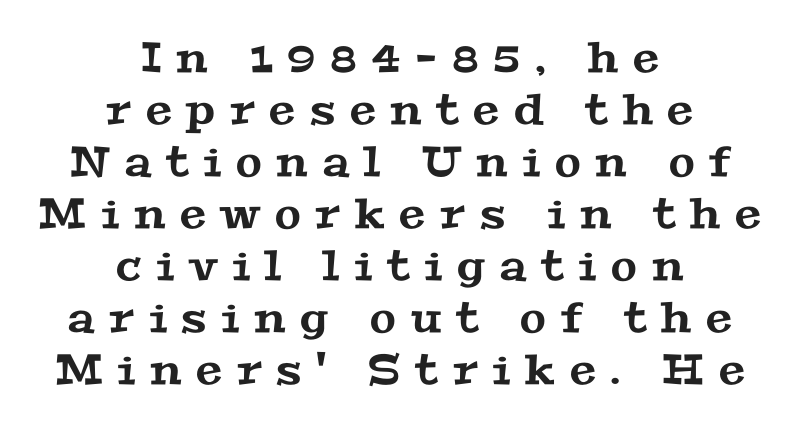
The image shows 42 px wide serif type; set centered, line spacing 1.24x, unusually wide letter spacing (+0.35 em), not underlined; medium stroke contrast and a medium x-height.
